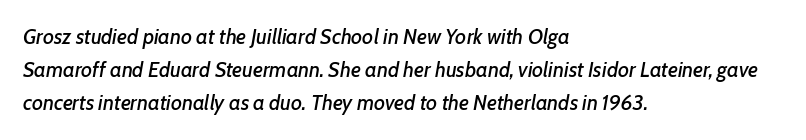
Honestly, the letter spacing is just normal — you wouldn't notice it. Clear beneath every line of the passage. The typesetter chose a ragged-right arrangement here. It's the slanting kind of type. Honestly, the row spacing looks completely unremarkable.
